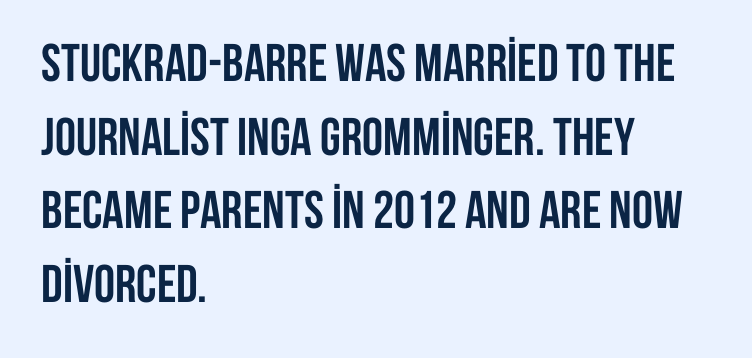
Q: Is the text bold? A: Yes.
Q: Is the text italic (slanted)? A: No, it is upright.
Q: Is the typeface a serif or a sans-serif typeface? A: Sans-serif.
Q: Is the text underlined? A: No.
Q: How is the paragraph aligned? A: Left-aligned.
Q: Is the spacing between letters normal or unusually wide? A: Normal.
Q: Is the spacing between lines tight, normal or loose? A: Normal.
Q: Width (condensed, normal, or wide)? A: Condensed.
Q: Stroke contrast? A: Low.
Q: x-height? A: Large.
Q: Monospaced? A: No.
